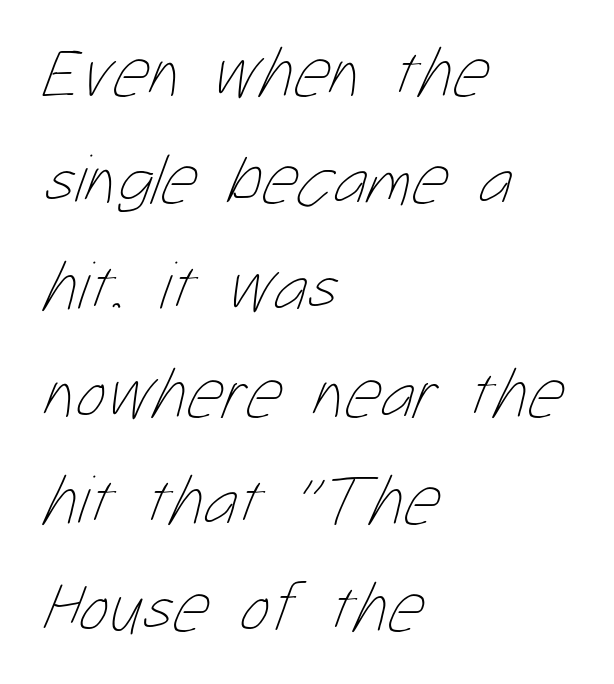
Alignment: flush left. The vertical gap from one line to the next is medium. Underline: absent. Vertical stems look standard width or narrower in stroke. In terms of letterspacing, this is plain default setting.
